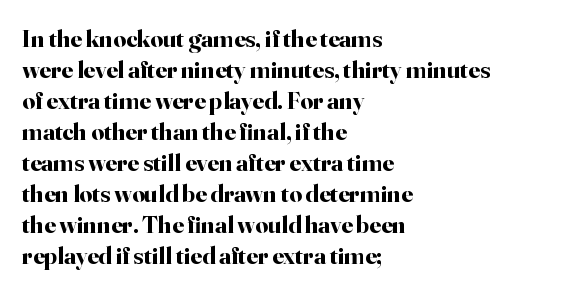
{"italic": "no", "bold": "yes", "underline": "no", "align": "left", "line_spacing_ratio": 1.24, "letter_spacing": "normal", "letter_spacing_em": 0.0, "glyph_px": 25}
